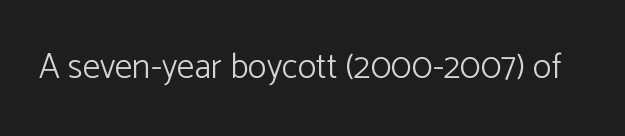
Q: Is the text bold? A: No.
Q: Is the text italic (slanted)? A: No, it is upright.
Q: Is the typeface a serif or a sans-serif typeface? A: Sans-serif.
Q: Is the text underlined? A: No.
Q: Is the spacing between letters normal or unusually wide? A: Normal.
Q: Width (condensed, normal, or wide)? A: Normal.
Q: Stroke contrast? A: Low.
Q: x-height? A: Medium.
Q: Monospaced? A: No.
